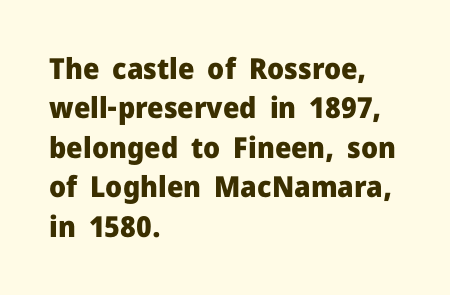
{"serif": "no", "italic": "no", "bold": "yes", "weight": "heavy", "width": "normal", "stroke_contrast": "low", "x_height": "medium", "monospaced": "no", "underline": "no", "align": "left", "line_spacing": "normal", "line_spacing_ratio": 1.36, "letter_spacing": "normal", "letter_spacing_em": 0.0, "glyph_px": 29}
